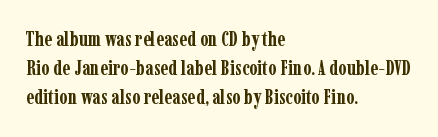
The image shows 21 px bold type, upright; set left-aligned, normal line spacing (1.39x), normal letter spacing, not underlined.
